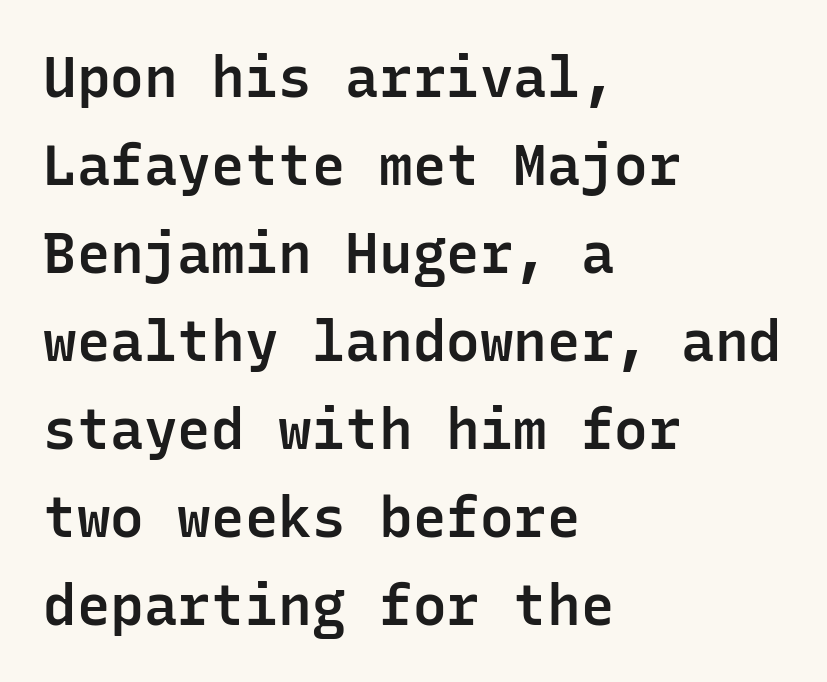
The image shows 56 px semibold sans-serif type, upright, monospaced; set left-aligned, normal line spacing (1.57x), normal letter spacing, not underlined; low stroke contrast and a medium x-height.
